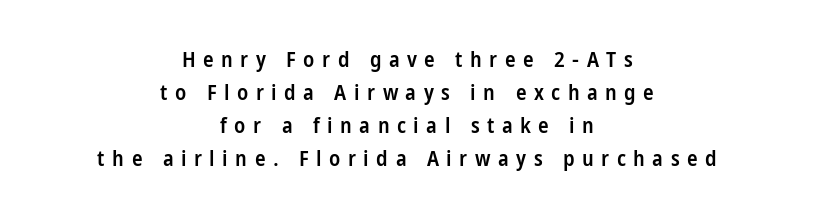
{"italic": "no", "bold": "semi", "underline": "no", "align": "center", "line_spacing": "normal", "line_spacing_ratio": 1.5, "letter_spacing": "wide", "letter_spacing_em": 0.34, "glyph_px": 22}
